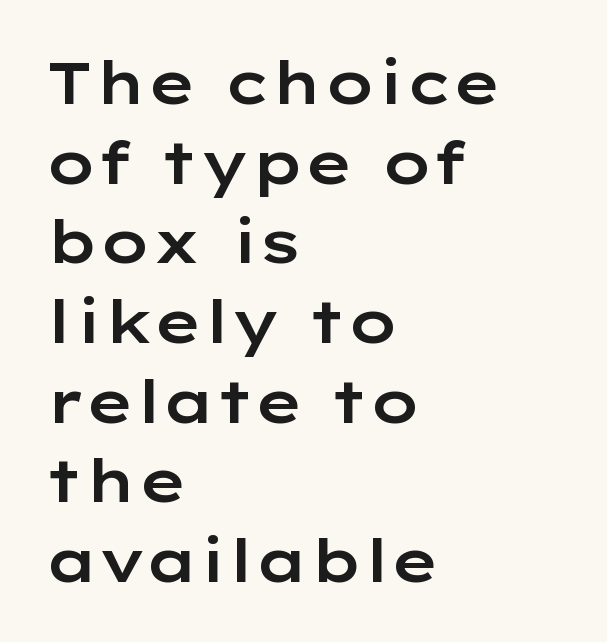
{"serif": "no", "italic": "no", "width": "wide", "stroke_contrast": "low", "x_height": "medium", "monospaced": "no", "underline": "no", "align": "left", "line_spacing": "normal", "line_spacing_ratio": 1.35, "letter_spacing": "normal", "letter_spacing_em": 0.0, "glyph_px": 59}
